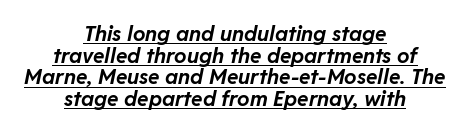
The image shows 21 px bold type, italic (leaning right); set centered, tight line spacing (1.03x), normal letter spacing, underlined.
